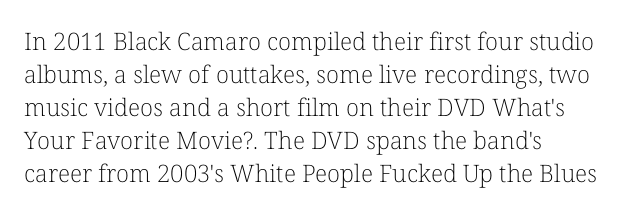
Q: Is the text bold? A: No.
Q: Is the text italic (slanted)? A: No, it is upright.
Q: Is the text underlined? A: No.
Q: How is the paragraph aligned? A: Left-aligned.
Q: Is the spacing between letters normal or unusually wide? A: Normal.
Q: Is the spacing between lines tight, normal or loose? A: Normal.
